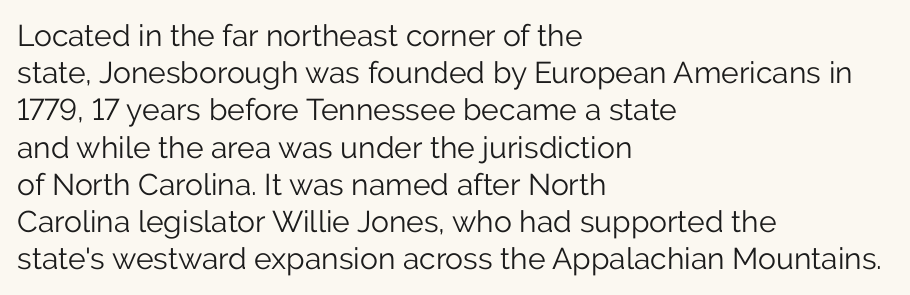
{"serif": "no", "italic": "no", "bold": "no", "weight": "light", "width": "normal", "stroke_contrast": "low", "x_height": "medium", "monospaced": "no", "underline": "no", "align": "left", "line_spacing_ratio": 1.24, "letter_spacing": "normal", "letter_spacing_em": 0.0, "glyph_px": 30}
